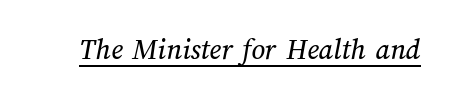
The image shows 30 px text type; set normal letter spacing, underlined; medium stroke contrast and a medium x-height.
